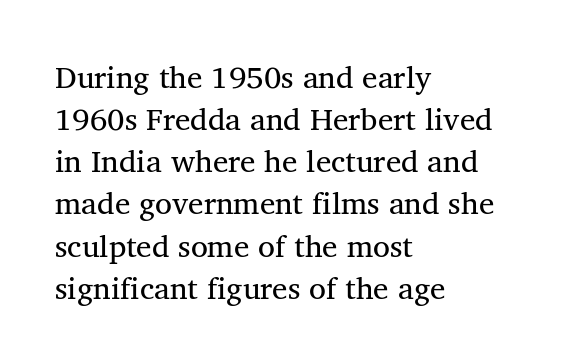
{"serif": "yes", "italic": "no", "width": "normal", "stroke_contrast": "medium", "x_height": "medium", "monospaced": "no", "underline": "no", "align": "left", "line_spacing": "normal", "line_spacing_ratio": 1.36, "letter_spacing": "normal", "letter_spacing_em": 0.0, "glyph_px": 31}
